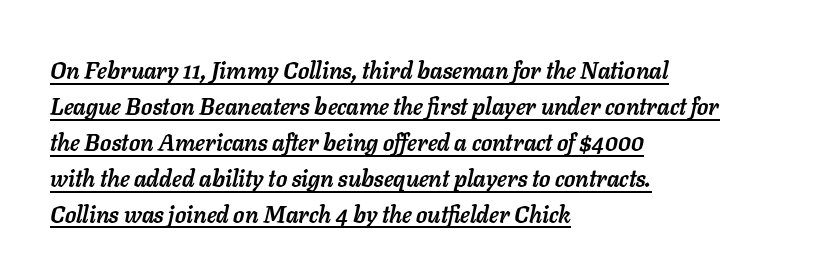
{"italic": "yes", "lean": "right", "slant_degrees": 11, "bold": "yes", "underline": "yes", "align": "left", "line_spacing": "normal", "line_spacing_ratio": 1.56, "letter_spacing": "normal", "letter_spacing_em": 0.0, "glyph_px": 23}
